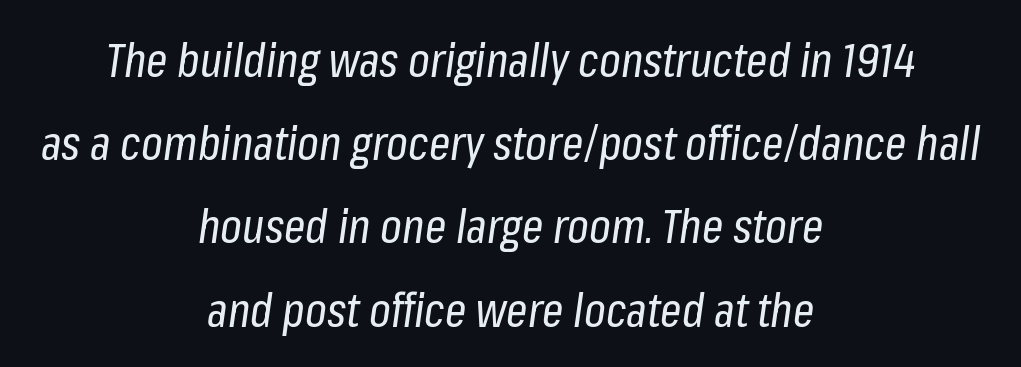
Q: Is the text bold? A: No.
Q: Is the text italic (slanted)? A: Yes, it leans right by about 8 degrees.
Q: Is the text underlined? A: No.
Q: How is the paragraph aligned? A: Centered.
Q: Is the spacing between letters normal or unusually wide? A: Normal.
Q: Width (condensed, normal, or wide)? A: Condensed.
Q: Stroke contrast? A: Low.
Q: x-height? A: Medium.
Q: Monospaced? A: No.
